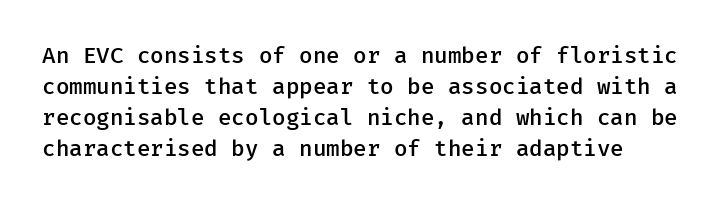
The image shows 22 px text type, upright; set normal line spacing (1.41x), normal letter spacing, not underlined.
